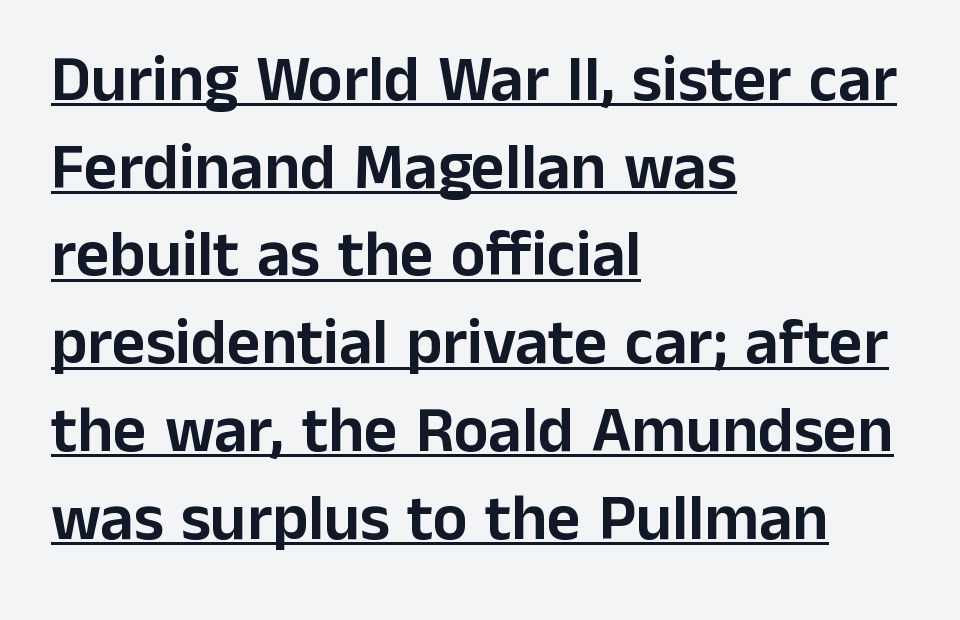
Q: Is the text italic (slanted)? A: No, it is upright.
Q: Is the typeface a serif or a sans-serif typeface? A: Sans-serif.
Q: Is the text underlined? A: Yes.
Q: How is the paragraph aligned? A: Left-aligned.
Q: Is the spacing between letters normal or unusually wide? A: Normal.
Q: Is the spacing between lines tight, normal or loose? A: Normal.
Q: Width (condensed, normal, or wide)? A: Normal.
Q: Stroke contrast? A: Low.
Q: x-height? A: Medium.
Q: Monospaced? A: No.
